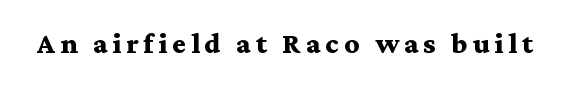
The image shows 37 px semibold, wide serif type, upright; set not underlined; medium stroke contrast and a medium x-height.
